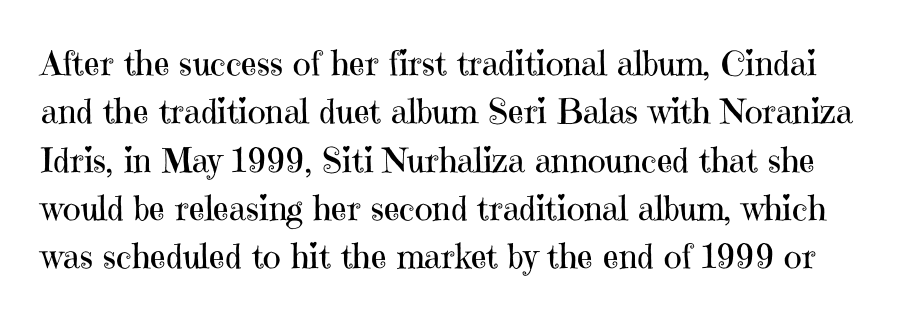
The zone under the glyphs is completely vacant. Every character sits straight up, as roman type does. Look at the bottom of the vertical strokes: they flare into serifs here. Looks like regular typesetting: each glyph gets only the width it needs. Nobody touched the tracking dial on this one. Compared with typical paragraphs, the rows here are spaced about the same.
